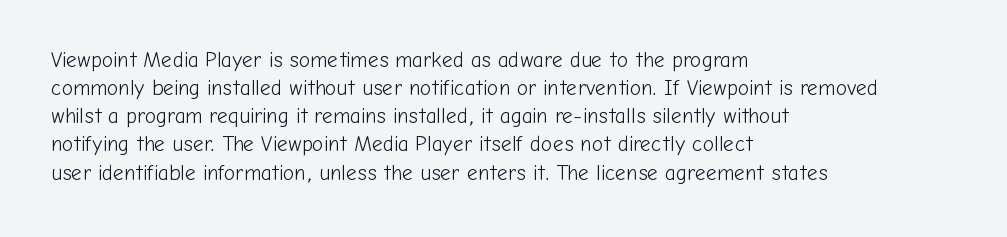
The image shows 21 px text type, upright; set left-aligned, normal line spacing (1.34x), normal letter spacing, not underlined.
